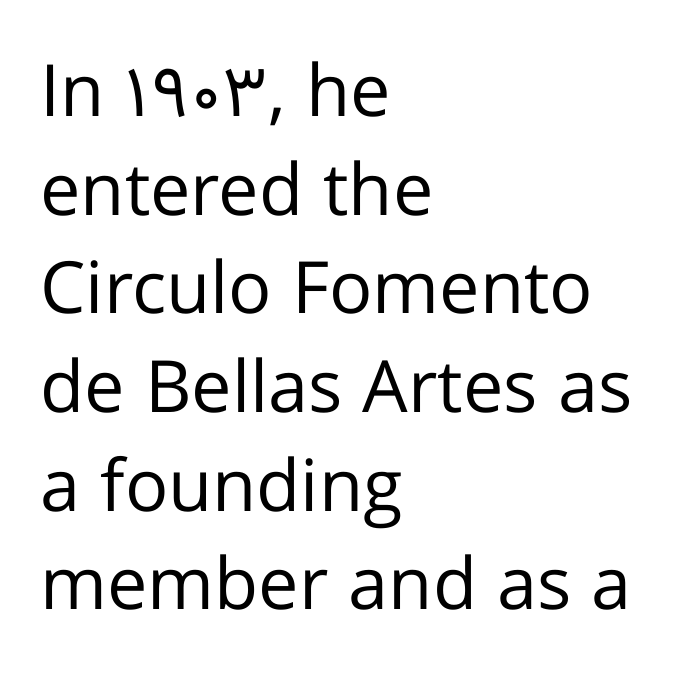
Grotesque or geometric, the face here clearly has no serifs. Here the designer chose a conventional face with non-uniform glyph widths. Letters rest on an invisible, unmarked baseline. Does the leading feel generous? No, just average.
